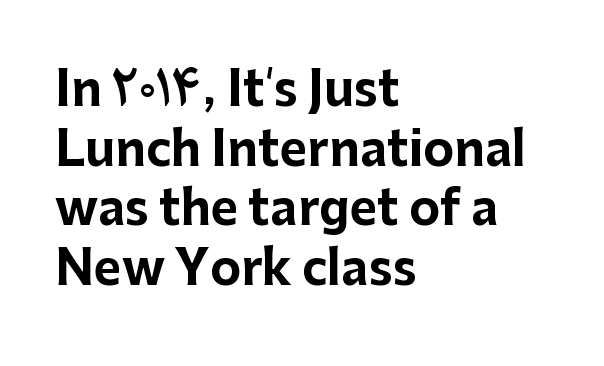
{"serif": "no", "italic": "no", "bold": "yes", "weight": "bold", "width": "normal", "stroke_contrast": "low", "x_height": "medium", "monospaced": "no", "underline": "no", "align": "left", "line_spacing": "normal", "line_spacing_ratio": 1.27, "letter_spacing": "normal", "letter_spacing_em": 0.0, "glyph_px": 47}
